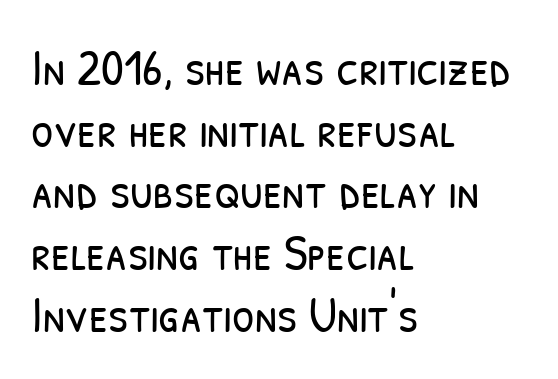
Q: Is the text bold? A: No.
Q: Is the typeface a serif or a sans-serif typeface? A: Sans-serif.
Q: Is the text underlined? A: No.
Q: How is the paragraph aligned? A: Left-aligned.
Q: Is the spacing between letters normal or unusually wide? A: Normal.
Q: Width (condensed, normal, or wide)? A: Condensed.
Q: Stroke contrast? A: Low.
Q: x-height? A: Medium.
Q: Monospaced? A: No.
